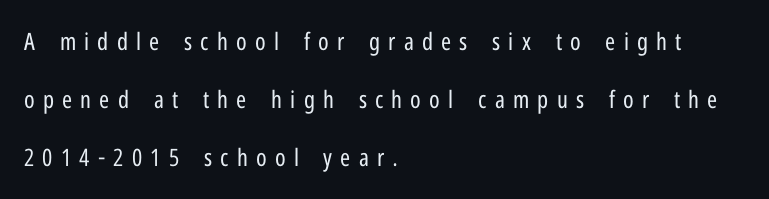
How are the letters spaced? Widely, with obvious added tracking. The setting favours the left margin, as ordinary paragraphs usually do. The gap between lines stays unmarked. Think standard paragraph weight, or any step lighter than that. A roman cut, with each character standing at attention.
